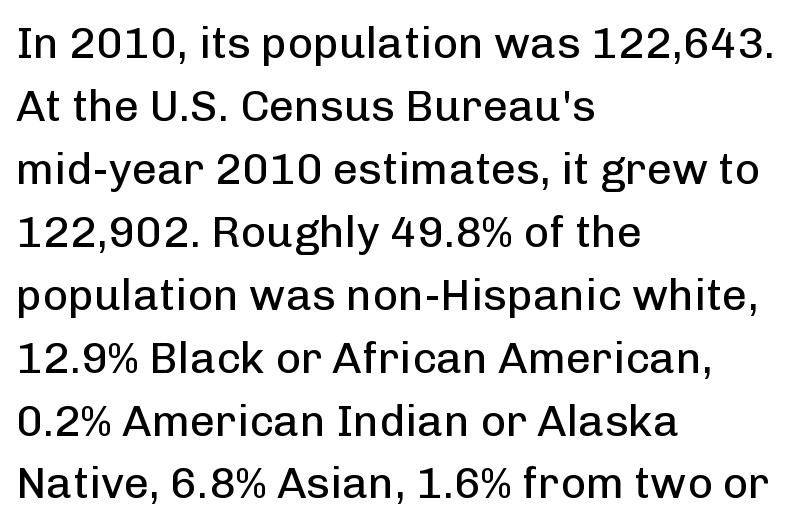
{"serif": "no", "italic": "no", "bold": "no", "weight": "regular", "width": "normal", "stroke_contrast": "low", "x_height": "medium", "monospaced": "no", "underline": "no", "align": "left", "line_spacing": "normal", "line_spacing_ratio": 1.43, "letter_spacing": "normal", "letter_spacing_em": 0.0, "glyph_px": 44}
